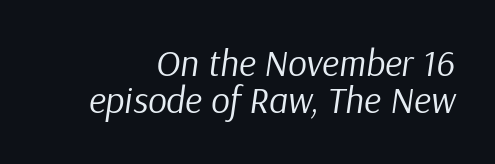
{"italic": "yes", "lean": "right", "slant_degrees": 9, "bold": "no", "weight": "regular", "width": "normal", "stroke_contrast": "low", "x_height": "medium", "monospaced": "no", "underline": "no", "align": "right", "line_spacing": "tight", "line_spacing_ratio": 0.99, "letter_spacing": "normal", "letter_spacing_em": 0.0, "glyph_px": 37}
